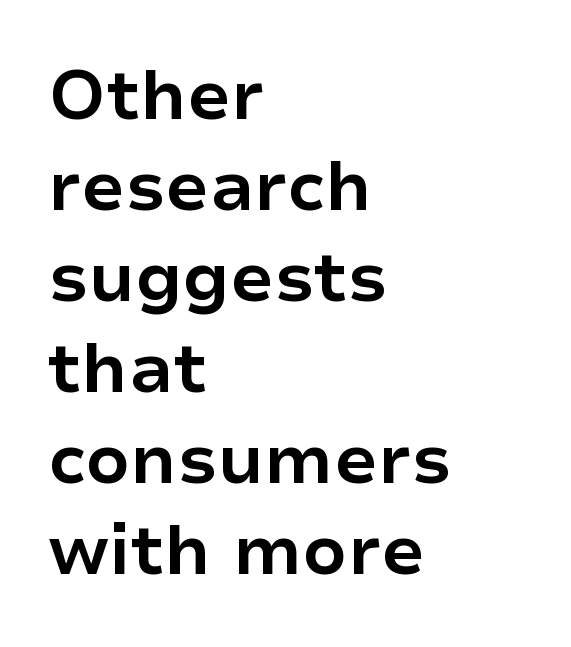
The image shows 70 px bold sans-serif type, upright; set left-aligned, normal line spacing (1.3x), normal letter spacing, not underlined; low stroke contrast and a medium x-height.
